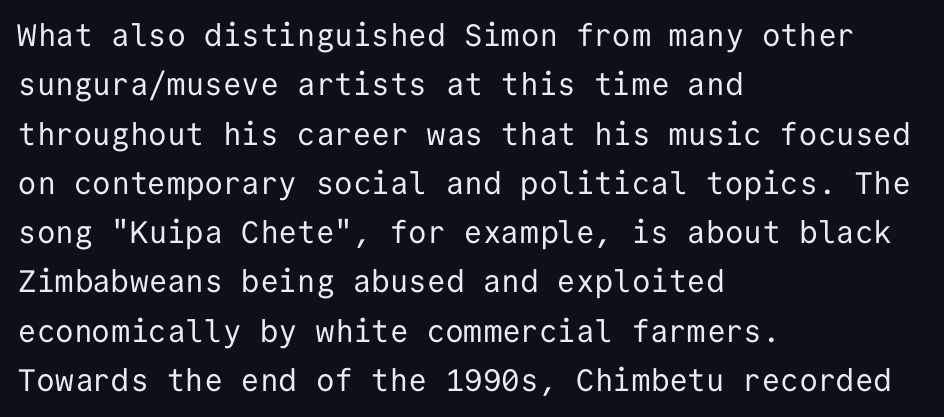
Q: Is the text bold? A: No.
Q: Is the text italic (slanted)? A: No, it is upright.
Q: Is the typeface a serif or a sans-serif typeface? A: Sans-serif.
Q: Is the text underlined? A: No.
Q: How is the paragraph aligned? A: Left-aligned.
Q: Is the spacing between letters normal or unusually wide? A: Normal.
Q: Is the spacing between lines tight, normal or loose? A: Normal.
Q: Width (condensed, normal, or wide)? A: Normal.
Q: Stroke contrast? A: Low.
Q: x-height? A: Medium.
Q: Monospaced? A: Yes.
